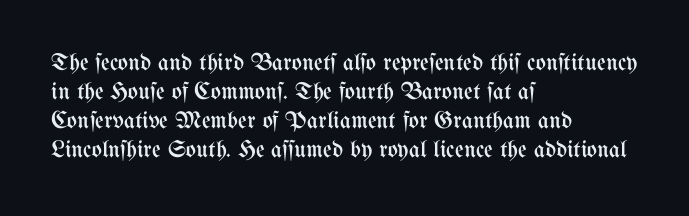
Q: Is the text bold? A: No.
Q: Is the text italic (slanted)? A: No, it is upright.
Q: Is the text underlined? A: No.
Q: How is the paragraph aligned? A: Left-aligned.
Q: Is the spacing between letters normal or unusually wide? A: Normal.
